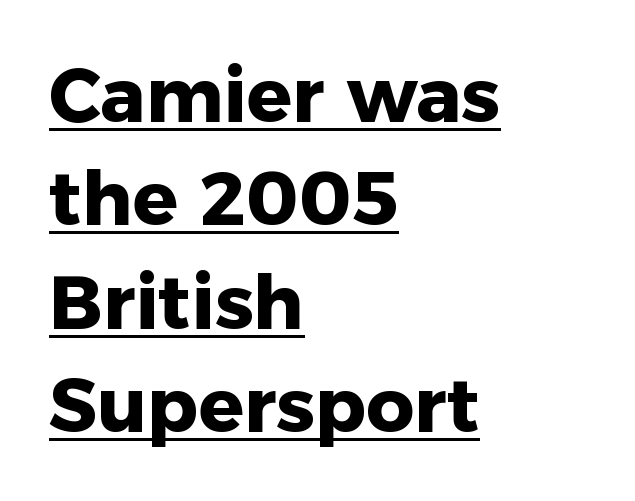
Q: Is the text bold? A: Yes.
Q: Is the text italic (slanted)? A: No, it is upright.
Q: Is the typeface a serif or a sans-serif typeface? A: Sans-serif.
Q: Is the text underlined? A: Yes.
Q: How is the paragraph aligned? A: Left-aligned.
Q: Is the spacing between letters normal or unusually wide? A: Normal.
Q: Is the spacing between lines tight, normal or loose? A: Normal.
Q: Width (condensed, normal, or wide)? A: Normal.
Q: Stroke contrast? A: Low.
Q: x-height? A: Medium.
Q: Monospaced? A: No.
